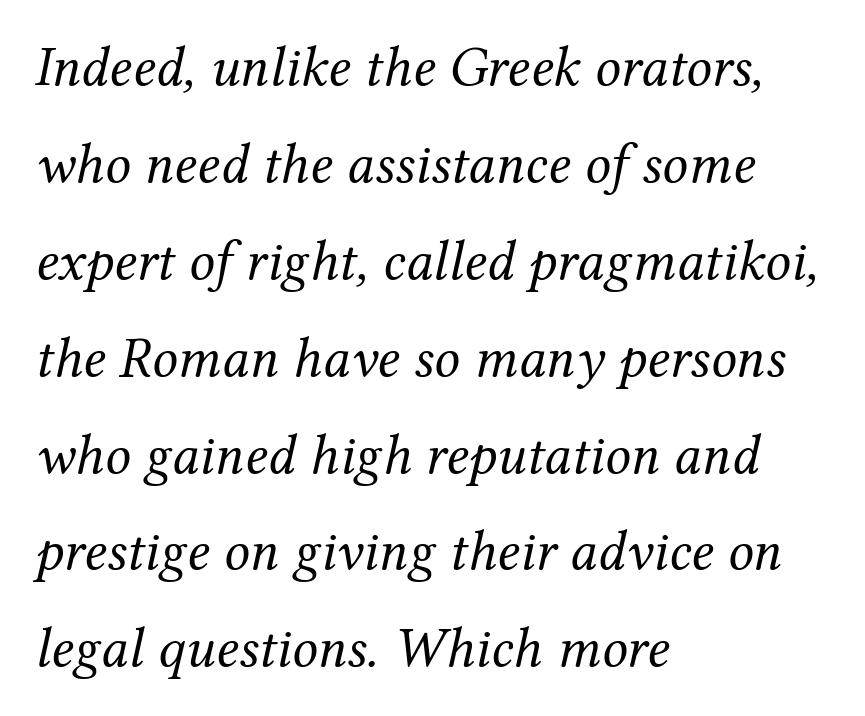
Q: Is the text bold? A: No.
Q: Is the text italic (slanted)? A: Yes, it leans right by about 12 degrees.
Q: Is the typeface a serif or a sans-serif typeface? A: Serif.
Q: Is the text underlined? A: No.
Q: How is the paragraph aligned? A: Left-aligned.
Q: Is the spacing between letters normal or unusually wide? A: Normal.
Q: Is the spacing between lines tight, normal or loose? A: Normal.
Q: Width (condensed, normal, or wide)? A: Normal.
Q: Stroke contrast? A: Medium.
Q: x-height? A: Medium.
Q: Monospaced? A: No.
